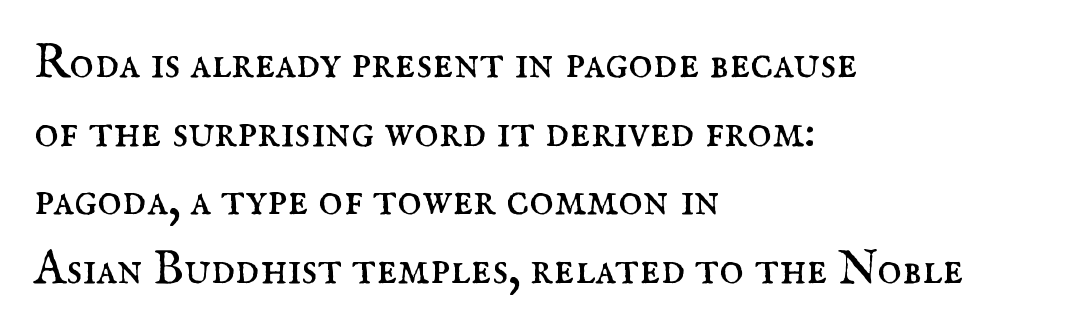
The image shows 47 px regular-weight serif type, upright; set left-aligned, normal line spacing (1.46x), normal letter spacing, not underlined; medium stroke contrast and a small x-height.
